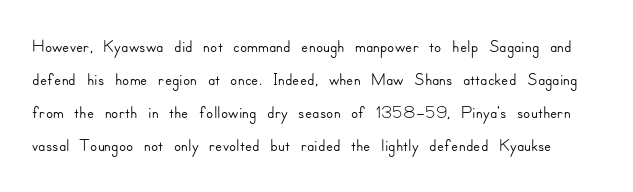
Characters follow at the spacing the type designer built in. Italic: no, the glyphs are upright roman. The baseline area is clear. Reading down the column, the eye jumps a familiar distance to each next line.
